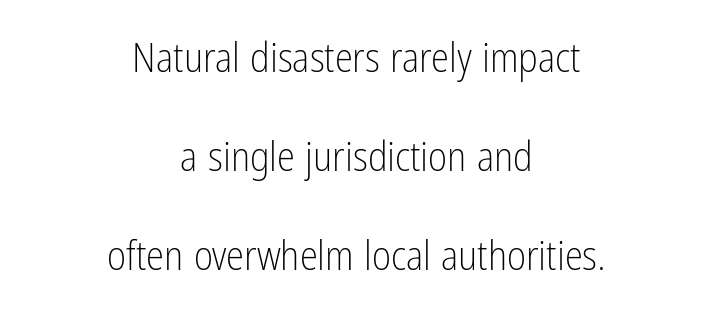
{"serif": "no", "italic": "no", "bold": "no", "weight": "light", "width": "condensed", "stroke_contrast": "low", "x_height": "medium", "monospaced": "no", "underline": "no", "align": "center", "line_spacing": "loose", "line_spacing_ratio": 2.42, "letter_spacing": "normal", "letter_spacing_em": 0.0, "glyph_px": 41}
